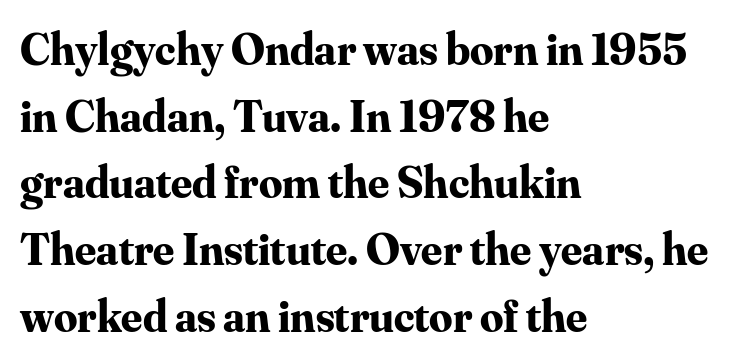
Is this a sans? No — the strokes have serifs. You could call the tracking neutral — neither tight nor loose. Nope, not italic — everything's standing straight. You'd pick this weight for a headline — it's a proper bold. The line-height multiplier appears to be the usual default.
